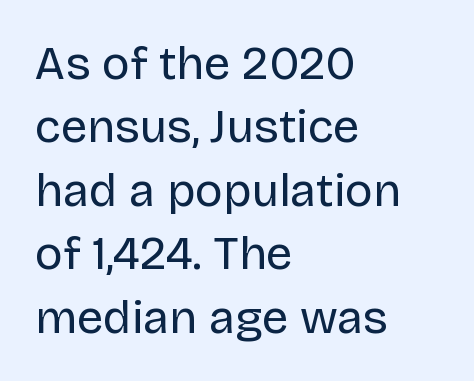
Q: Is the text bold? A: No.
Q: Is the text italic (slanted)? A: No, it is upright.
Q: Is the typeface a serif or a sans-serif typeface? A: Sans-serif.
Q: Is the text underlined? A: No.
Q: How is the paragraph aligned? A: Left-aligned.
Q: Is the spacing between letters normal or unusually wide? A: Normal.
Q: Is the spacing between lines tight, normal or loose? A: Normal.
Q: Width (condensed, normal, or wide)? A: Normal.
Q: Stroke contrast? A: Low.
Q: x-height? A: Large.
Q: Monospaced? A: No.
